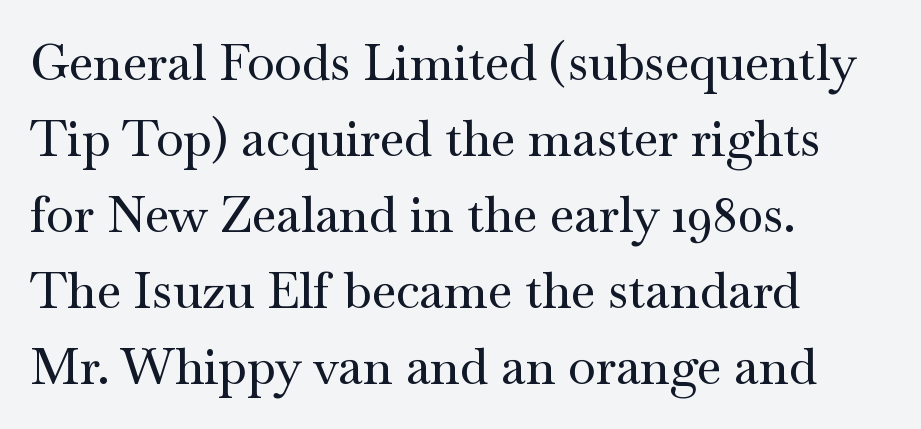
This sample uses a serif face. The face used here is rendered with its standard letterfit. Each row of text sits above clean, open space. Varying glyph widths throughout — classic text-font behaviour. Nope, not italic — everything's standing straight. Regular leading.
